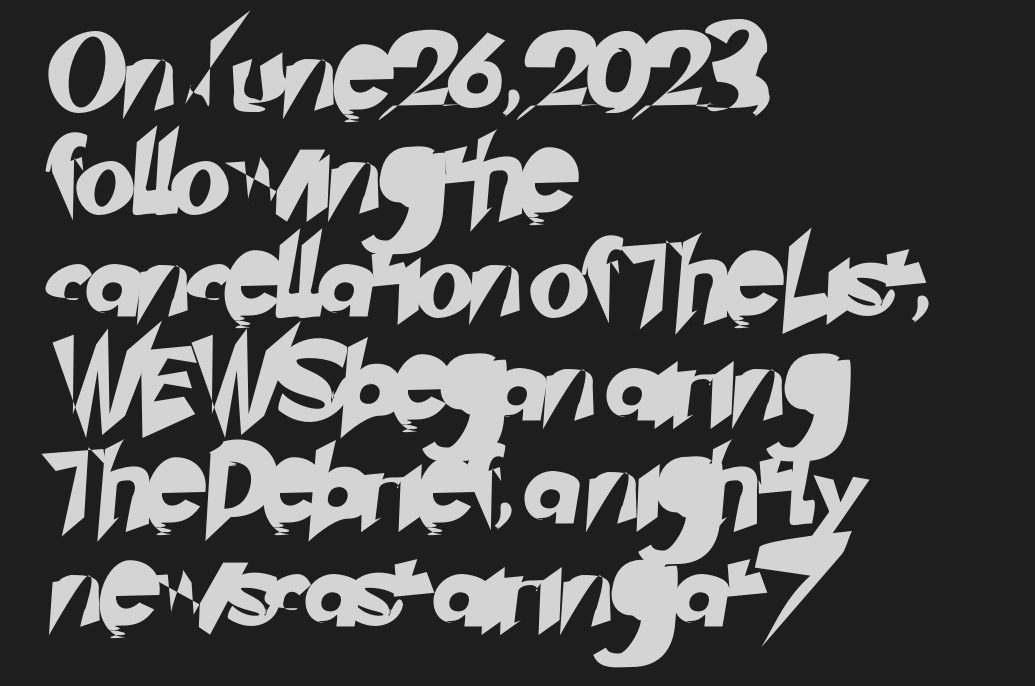
{"serif": "no", "width": "normal", "stroke_contrast": "low", "x_height": "small", "monospaced": "no", "underline": "no", "align": "left", "line_spacing": "normal", "line_spacing_ratio": 1.34, "letter_spacing": "normal", "letter_spacing_em": 0.0, "glyph_px": 77}
